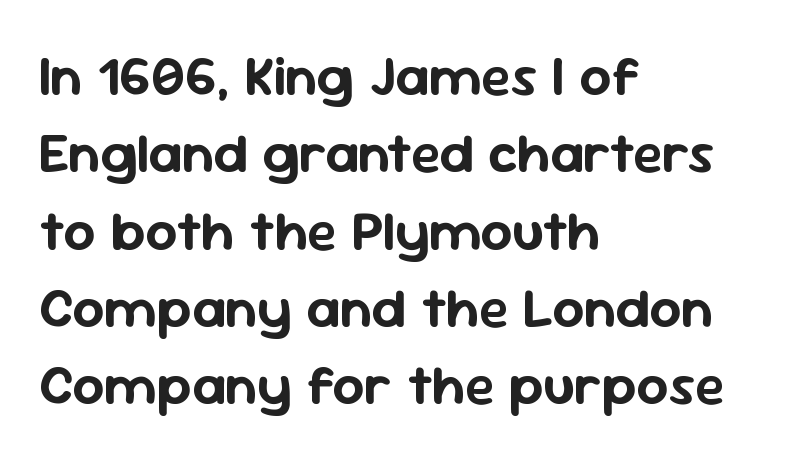
The image shows 56 px sans-serif type, upright; set left-aligned, normal line spacing (1.38x), normal letter spacing, not underlined; low stroke contrast and a medium x-height.
